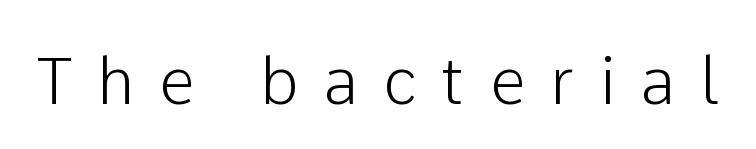
To sum up the face: it is a sans, with no serifs. The letters stand straight up with perfectly vertical stems. Each row of text sits above clean, open space. The face used here is proportionally spaced, like ordinary book or web type.
